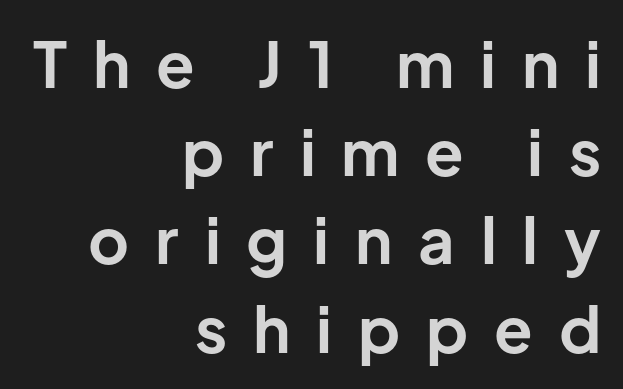
Only glyphs here, with clear space below each row. Observe the wide spacing: letters keep a clear distance from each other. Reading down the block, your eye finds every line finishing at a fixed right position. This is roman type, the default non-slanted kind.
